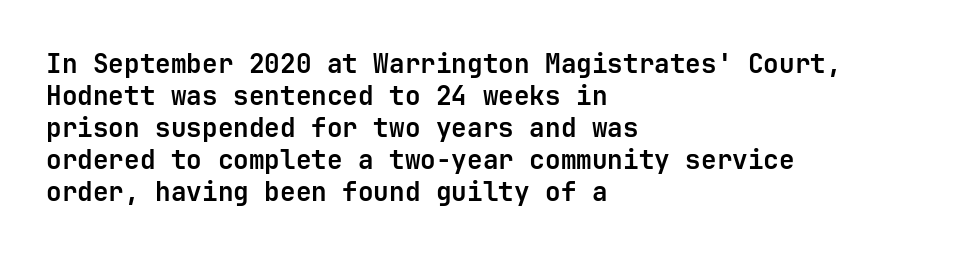
Q: Is the text bold? A: Yes.
Q: Is the text italic (slanted)? A: No, it is upright.
Q: Is the text underlined? A: No.
Q: How is the paragraph aligned? A: Left-aligned.
Q: Is the spacing between letters normal or unusually wide? A: Normal.
